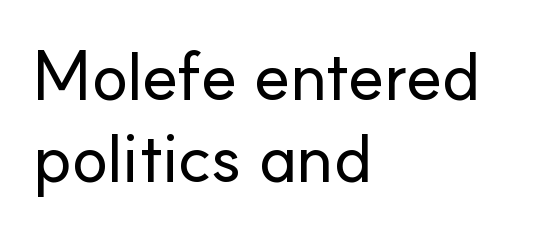
{"serif": "no", "italic": "no", "width": "normal", "stroke_contrast": "low", "x_height": "small", "monospaced": "no", "underline": "no", "align": "left", "line_spacing_ratio": 1.21, "letter_spacing": "normal", "letter_spacing_em": 0.0, "glyph_px": 68}
